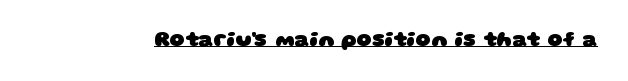
{"bold": "yes", "underline": "yes", "letter_spacing": "normal", "letter_spacing_em": 0.0, "glyph_px": 21}
